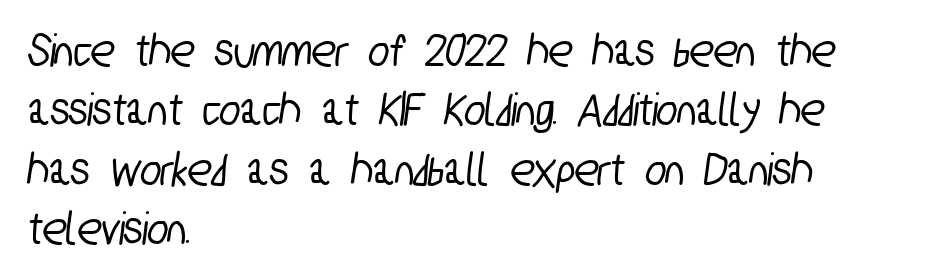
{"serif": "no", "width": "condensed", "stroke_contrast": "low", "x_height": "medium", "monospaced": "no", "underline": "no", "align": "left", "line_spacing_ratio": 1.21, "letter_spacing": "normal", "letter_spacing_em": 0.0, "glyph_px": 49}
